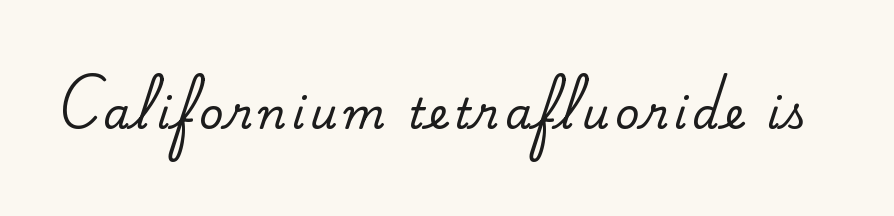
Q: Is the text italic (slanted)? A: Yes.
Q: Is the typeface a serif or a sans-serif typeface? A: Serif.
Q: Is the text underlined? A: No.
Q: Width (condensed, normal, or wide)? A: Normal.
Q: Stroke contrast? A: Medium.
Q: x-height? A: Small.
Q: Monospaced? A: No.
